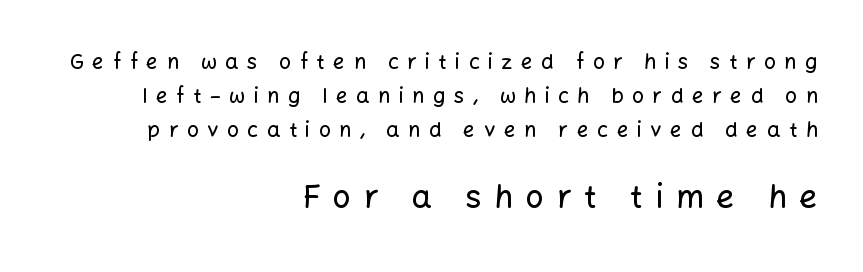
Think of a printed novel: that variable character pitch is what you see here. Words float on clear page, feet unadorned. Inter-character spacing is expanded well beyond the font's built-in metrics. Right-aligned paragraph, ragged on the left. Baseline-to-baseline distance is the conventional proportion of letter height.
